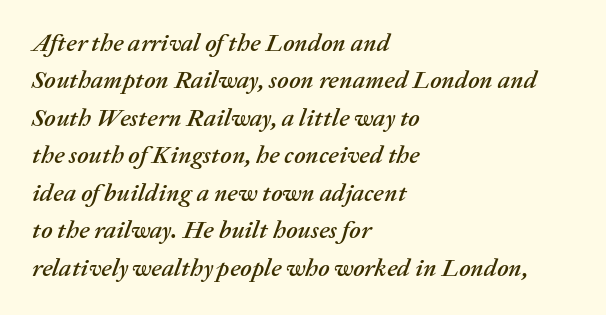
The ragged edge is on the right, which tells us the setting is flush left. These lines keep a tight, regular rhythm from letter to letter. These lines sit exactly where default settings would place them. The passage shown is not underscored anywhere. Italic? Definitely — the glyphs are oblique.
